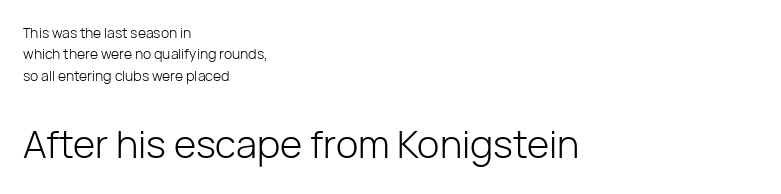
{"serif": "no", "italic": "no", "bold": "no", "weight": "light", "width": "normal", "stroke_contrast": "low", "x_height": "medium", "monospaced": "no", "underline": "no", "align": "left", "line_spacing": "normal", "line_spacing_ratio": 1.52, "letter_spacing": "normal", "letter_spacing_em": 0.0, "larger_block": "second", "size_ratio": 2.71, "glyph_px": 38}
